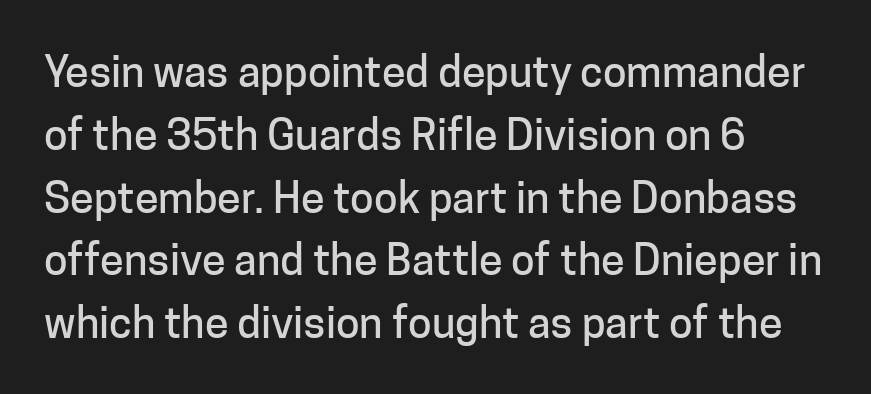
Q: Is the text italic (slanted)? A: No, it is upright.
Q: Is the typeface a serif or a sans-serif typeface? A: Sans-serif.
Q: Is the text underlined? A: No.
Q: How is the paragraph aligned? A: Left-aligned.
Q: Is the spacing between letters normal or unusually wide? A: Normal.
Q: Is the spacing between lines tight, normal or loose? A: Normal.
Q: Width (condensed, normal, or wide)? A: Normal.
Q: Stroke contrast? A: Low.
Q: x-height? A: Medium.
Q: Monospaced? A: No.
